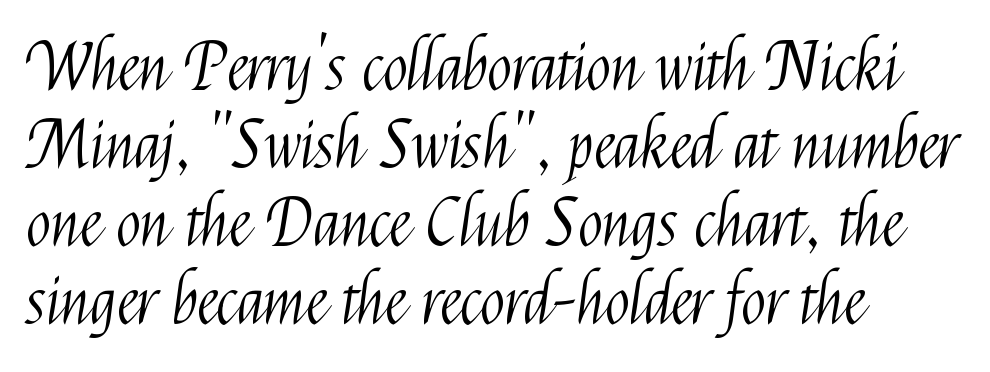
{"serif": "no", "bold": "no", "weight": "light", "width": "condensed", "stroke_contrast": "medium", "x_height": "medium", "monospaced": "no", "underline": "no", "align": "left", "line_spacing_ratio": 1.2, "letter_spacing": "normal", "letter_spacing_em": 0.0, "glyph_px": 65}
